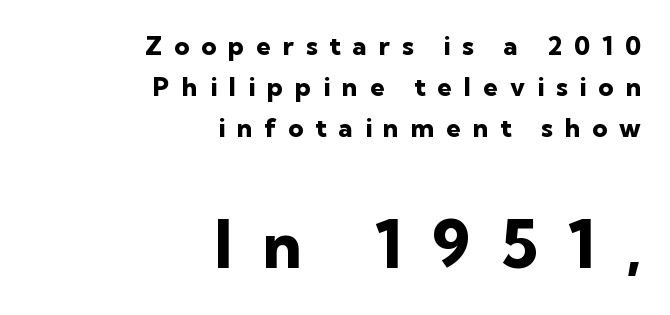
Q: Is the text bold? A: Yes.
Q: Is the text italic (slanted)? A: No, it is upright.
Q: Is the typeface a serif or a sans-serif typeface? A: Sans-serif.
Q: Is the text underlined? A: No.
Q: How is the paragraph aligned? A: Right-aligned.
Q: Is the spacing between letters normal or unusually wide? A: Unusually wide.
Q: Is the spacing between lines tight, normal or loose? A: Normal.
Q: Which block of text is set in a larger size, the first (top) or the second (bottom)? A: The second (bottom) one.
Q: Width (condensed, normal, or wide)? A: Normal.
Q: Stroke contrast? A: Low.
Q: x-height? A: Medium.
Q: Monospaced? A: No.
